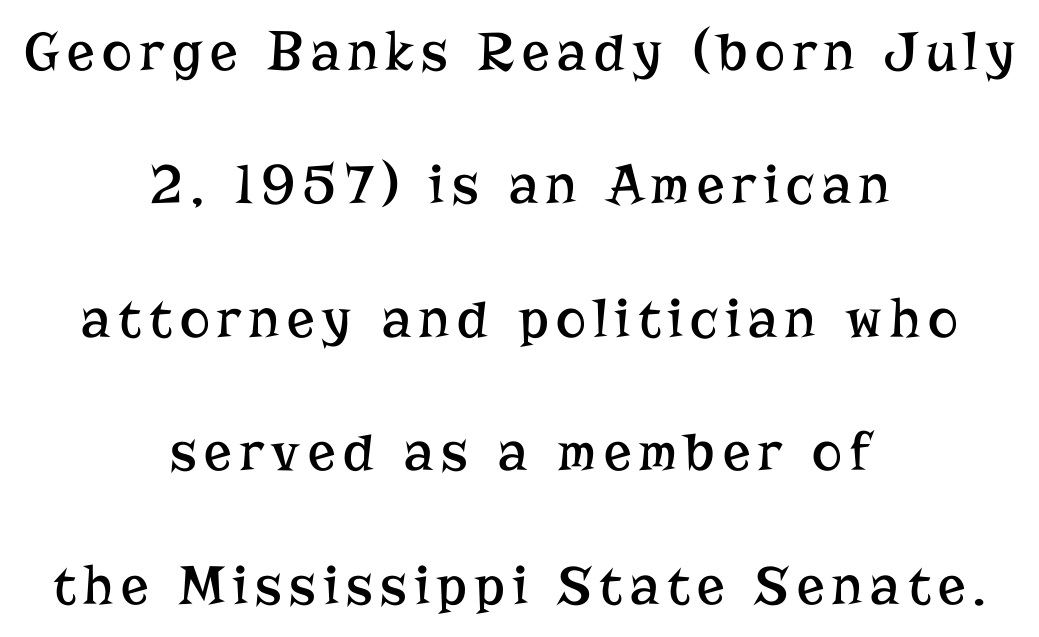
The text block is weighted toward neither margin, spreading evenly from the middle. These lines are rendered in a variable-pitch font. In terms of letterform style, serifs are clearly present. Reading down the column, the eye jumps a long way to each next line. Stroke mass is kept to a normal reading level or below. Has an underline been added? It has not.
